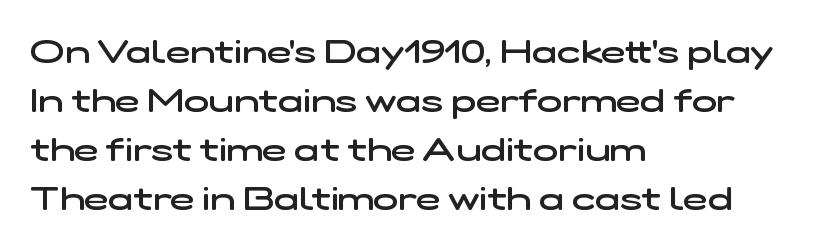
The image shows 33 px semibold, wide sans-serif type; set left-aligned, normal line spacing (1.48x), normal letter spacing, not underlined; low stroke contrast and a medium x-height.
